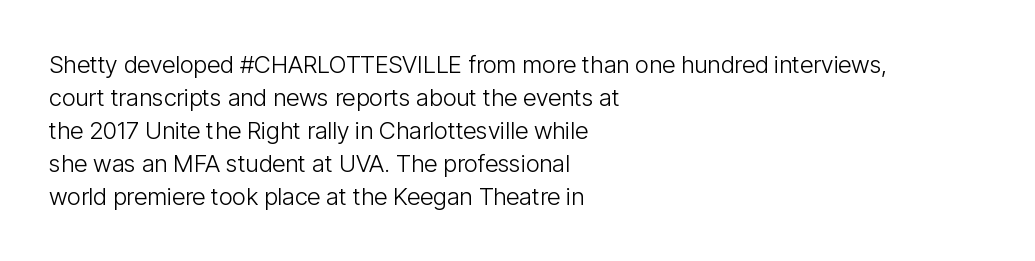
Horizontally, the lines are justified to the leading edge only. A roman cut, with each character standing at attention. The lines sit at an ordinary, default distance from one another. The font sits on the lighter half of the weight spectrum, regular included. Just letters on the line, the space beneath them empty. Standard letterfit; no display-style spreading of the glyphs.
